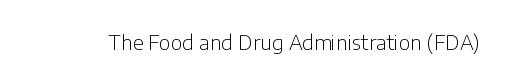
{"italic": "no", "bold": "no", "underline": "no", "letter_spacing": "normal", "letter_spacing_em": 0.0, "glyph_px": 20}
